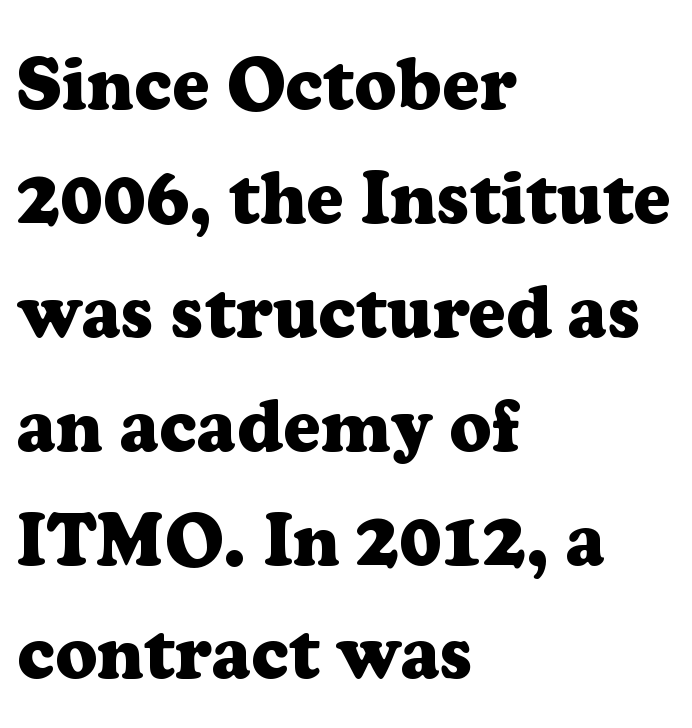
Q: Is the text bold? A: Yes.
Q: Is the text italic (slanted)? A: No, it is upright.
Q: Is the typeface a serif or a sans-serif typeface? A: Serif.
Q: Is the text underlined? A: No.
Q: How is the paragraph aligned? A: Left-aligned.
Q: Is the spacing between letters normal or unusually wide? A: Normal.
Q: Is the spacing between lines tight, normal or loose? A: Normal.
Q: Width (condensed, normal, or wide)? A: Normal.
Q: Stroke contrast? A: Low.
Q: x-height? A: Medium.
Q: Monospaced? A: No.
